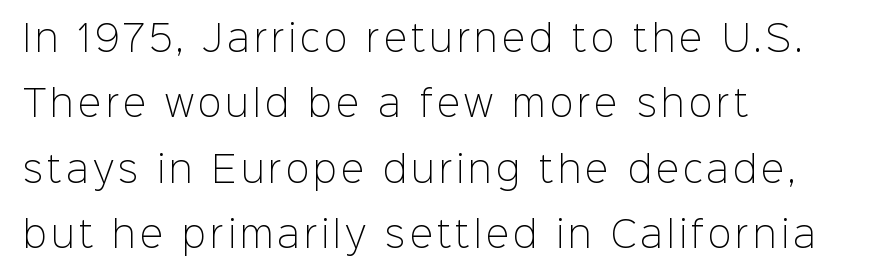
{"serif": "no", "italic": "no", "bold": "no", "weight": "light", "width": "normal", "stroke_contrast": "low", "x_height": "medium", "monospaced": "no", "underline": "no", "align": "left", "line_spacing_ratio": 1.87, "glyph_px": 35}
